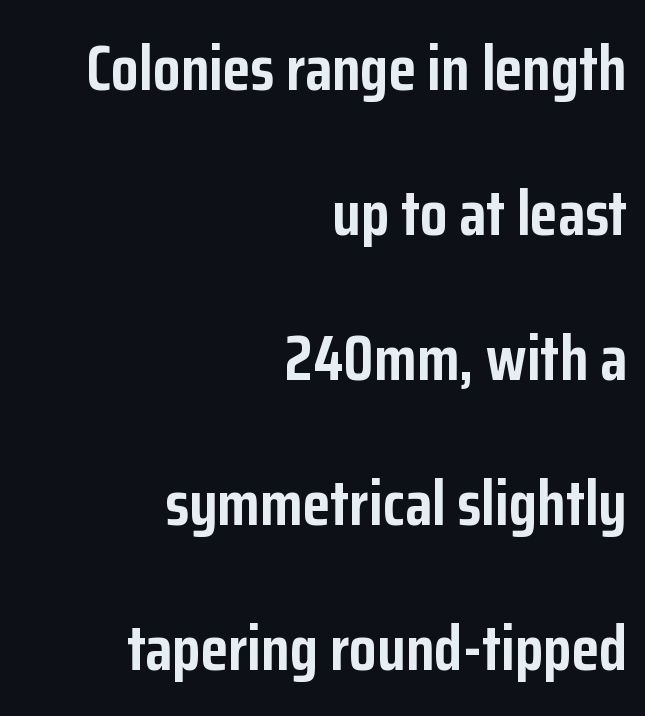
{"serif": "no", "italic": "no", "bold": "yes", "weight": "semibold", "width": "condensed", "stroke_contrast": "low", "x_height": "medium", "monospaced": "no", "underline": "no", "align": "right", "line_spacing": "loose", "line_spacing_ratio": 2.3, "letter_spacing": "normal", "letter_spacing_em": 0.0, "glyph_px": 63}
